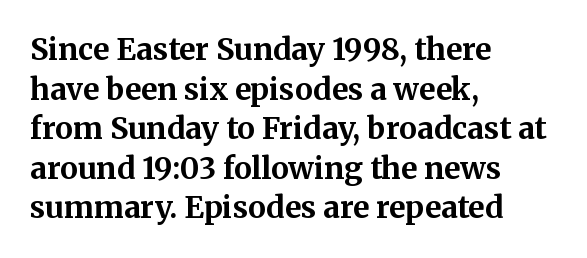
{"serif": "yes", "italic": "no", "bold": "yes", "weight": "bold", "width": "normal", "stroke_contrast": "medium", "x_height": "medium", "monospaced": "no", "underline": "no", "align": "left", "line_spacing": "normal", "line_spacing_ratio": 1.32, "letter_spacing": "normal", "letter_spacing_em": 0.0, "glyph_px": 30}
